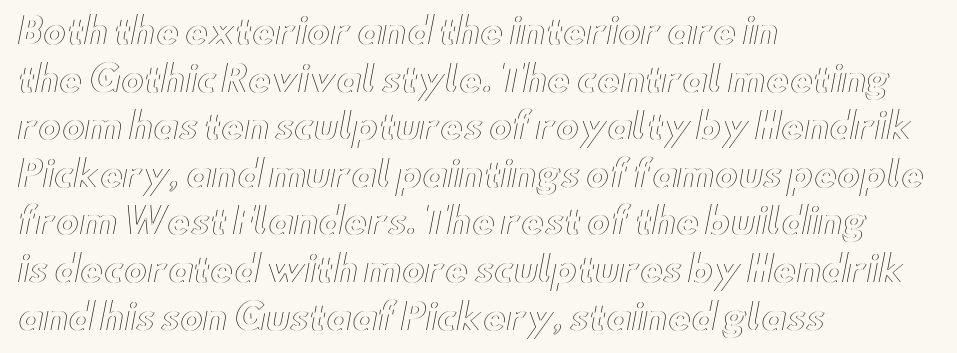
Q: Is the text italic (slanted)? A: Yes.
Q: Is the text underlined? A: No.
Q: How is the paragraph aligned? A: Left-aligned.
Q: Is the spacing between letters normal or unusually wide? A: Normal.
Q: Is the spacing between lines tight, normal or loose? A: Normal.
Q: Width (condensed, normal, or wide)? A: Wide.
Q: x-height? A: Small.
Q: Monospaced? A: No.
